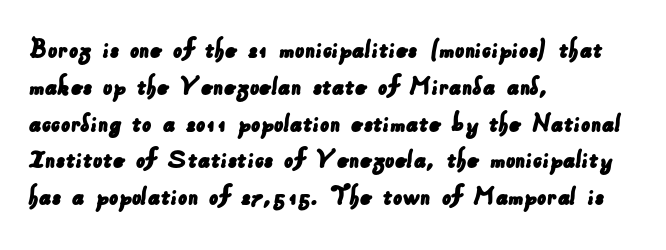
Look at the tracking — it's just the regular setting, nothing added. Notice how descenders clear the ascenders below comfortably — that's standard leading. Descenders hang freely into open space. Looks like regular typesetting: each glyph gets only the width it needs. Type style note: lacks serifs. This rendering uses left alignment, leaving the right contour irregular.
